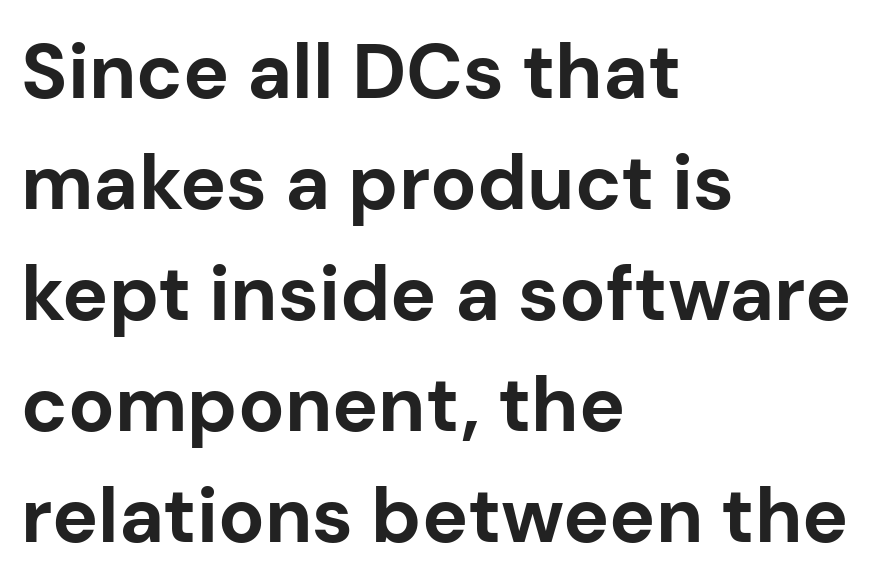
{"serif": "no", "italic": "no", "bold": "yes", "weight": "bold", "width": "normal", "stroke_contrast": "low", "x_height": "medium", "monospaced": "no", "underline": "no", "align": "left", "line_spacing": "normal", "line_spacing_ratio": 1.44, "letter_spacing": "normal", "letter_spacing_em": 0.0, "glyph_px": 77}
